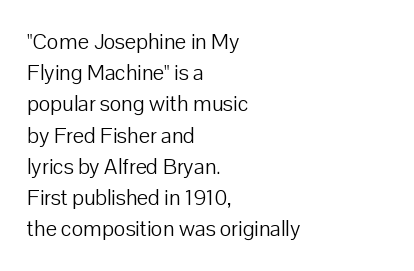
Q: Is the text bold? A: No.
Q: Is the text italic (slanted)? A: No, it is upright.
Q: Is the text underlined? A: No.
Q: How is the paragraph aligned? A: Left-aligned.
Q: Is the spacing between letters normal or unusually wide? A: Normal.
Q: Is the spacing between lines tight, normal or loose? A: Normal.
